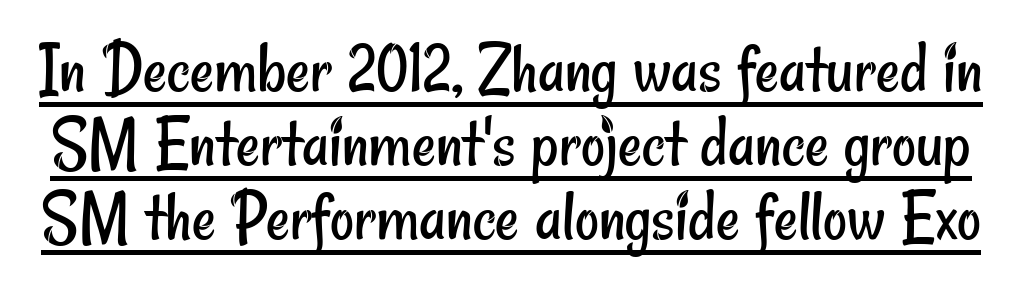
In designer terms, the underline attribute is active on this setting. Ink coverage per letter is moderate at most. Does the type have serifs? No, each stem ends abruptly. Quick note: interline space is minimal. Character widths vary here, with narrow letters taking less room than wide ones. Short note: letters normally spaced.
